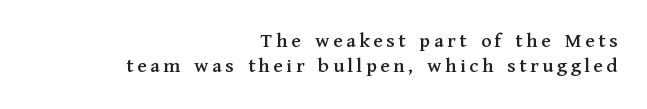
The image shows 21 px text type, upright; set right-aligned, line spacing 1.2x, not underlined.
